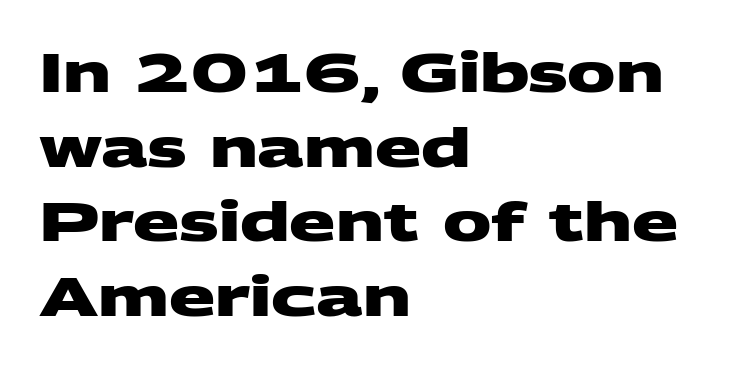
{"serif": "no", "bold": "yes", "weight": "heavy", "width": "wide", "stroke_contrast": "medium", "x_height": "large", "monospaced": "no", "underline": "no", "align": "left", "line_spacing": "normal", "line_spacing_ratio": 1.38, "letter_spacing": "normal", "letter_spacing_em": 0.0, "glyph_px": 54}
